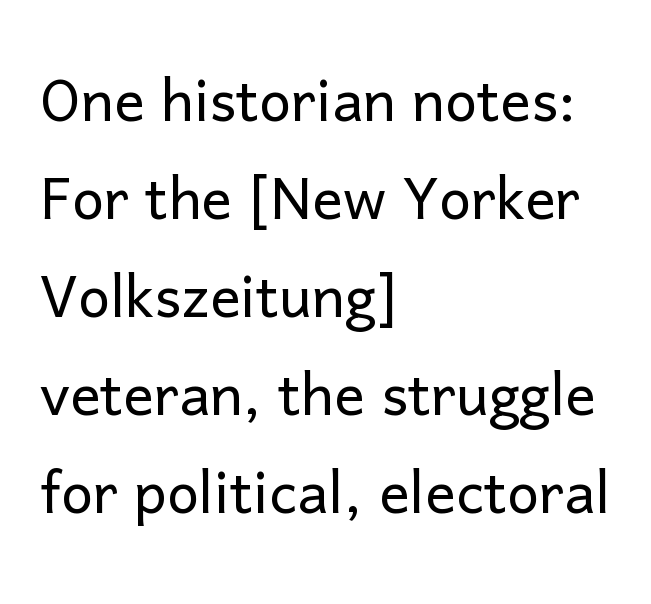
Q: Is the text bold? A: No.
Q: Is the text italic (slanted)? A: No, it is upright.
Q: Is the typeface a serif or a sans-serif typeface? A: Sans-serif.
Q: Is the text underlined? A: No.
Q: How is the paragraph aligned? A: Left-aligned.
Q: Is the spacing between letters normal or unusually wide? A: Normal.
Q: Is the spacing between lines tight, normal or loose? A: Normal.
Q: Width (condensed, normal, or wide)? A: Normal.
Q: Stroke contrast? A: Low.
Q: x-height? A: Medium.
Q: Monospaced? A: No.
